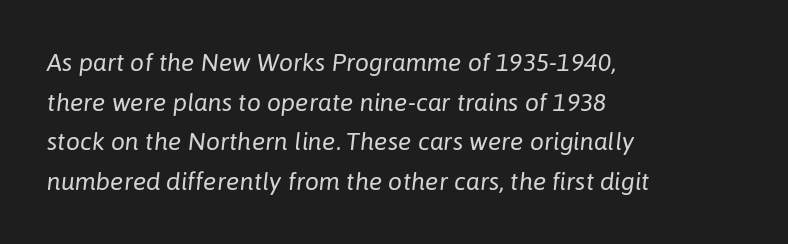
{"italic": "yes", "lean": "right", "slant_degrees": 6, "bold": "no", "underline": "no", "align": "left", "line_spacing": "normal", "line_spacing_ratio": 1.59, "letter_spacing": "normal", "letter_spacing_em": 0.0, "glyph_px": 25}
